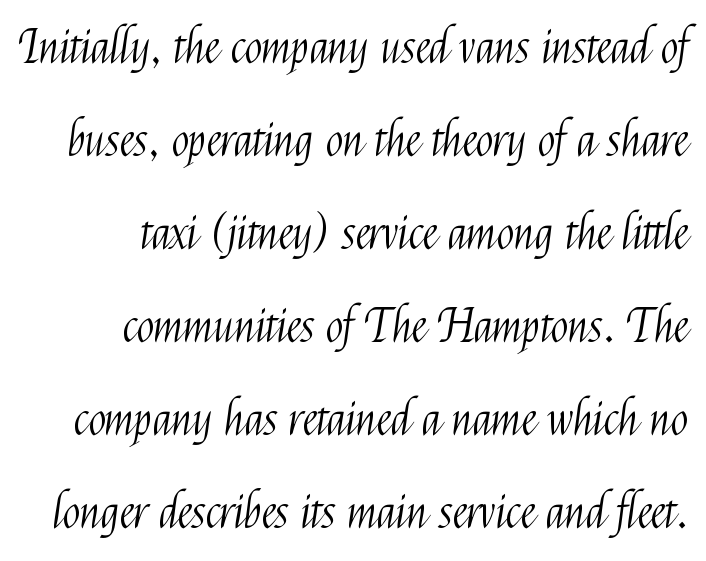
{"serif": "no", "bold": "no", "weight": "light", "width": "condensed", "stroke_contrast": "medium", "x_height": "medium", "monospaced": "no", "underline": "no", "align": "right", "line_spacing": "loose", "line_spacing_ratio": 2.02, "letter_spacing": "normal", "letter_spacing_em": 0.0, "glyph_px": 46}
